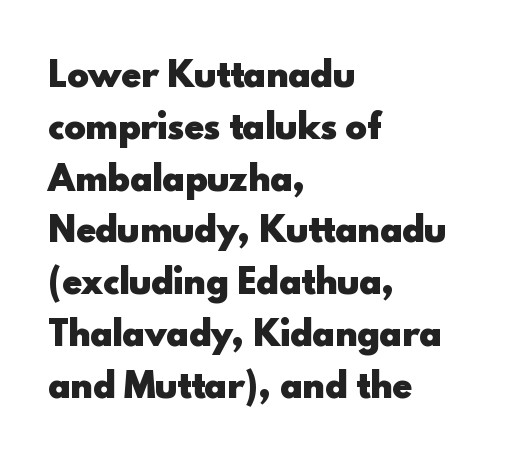
The image shows 33 px heavy sans-serif type, upright; set left-aligned, normal line spacing (1.57x), normal letter spacing, not underlined; a small x-height.
